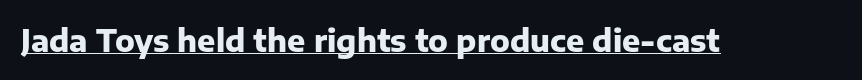
These lines were composed using upright roman letters. You can see a thin bar hugging the bottom of the glyphs. Looks like regular typesetting: each glyph gets only the width it needs. Inter-character spacing is left at the font's built-in metrics. On the weight axis this lands at bold, roughly 700.
